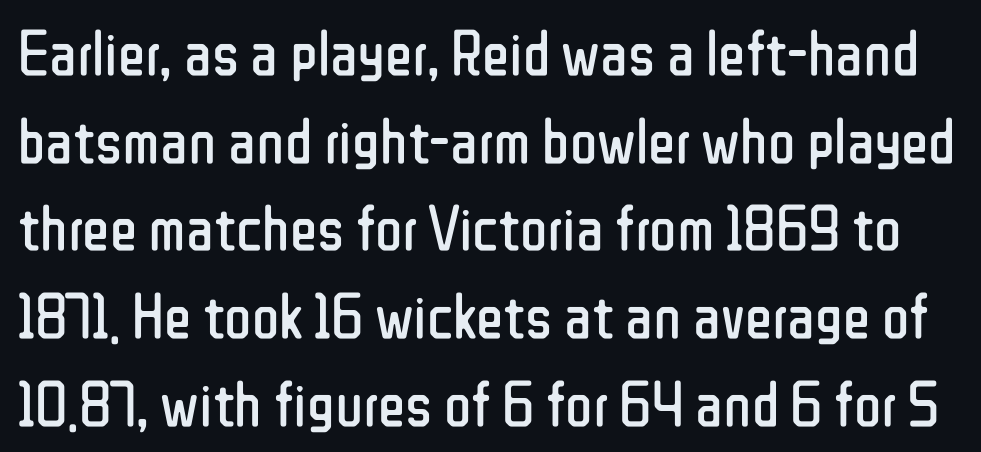
Q: Is the text bold? A: No.
Q: Is the text italic (slanted)? A: No, it is upright.
Q: Is the typeface a serif or a sans-serif typeface? A: Sans-serif.
Q: Is the text underlined? A: No.
Q: Is the spacing between letters normal or unusually wide? A: Normal.
Q: Is the spacing between lines tight, normal or loose? A: Normal.
Q: Width (condensed, normal, or wide)? A: Condensed.
Q: Stroke contrast? A: Low.
Q: x-height? A: Medium.
Q: Monospaced? A: No.
